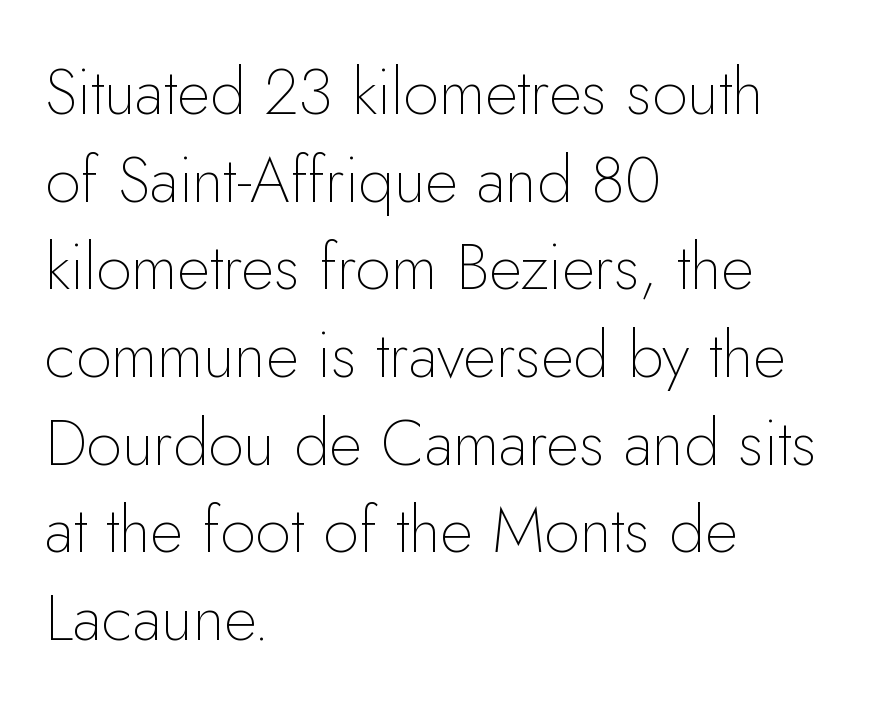
{"serif": "no", "italic": "no", "bold": "no", "weight": "thin", "width": "normal", "stroke_contrast": "low", "x_height": "small", "monospaced": "no", "underline": "no", "align": "left", "line_spacing": "normal", "line_spacing_ratio": 1.37, "letter_spacing": "normal", "letter_spacing_em": 0.0, "glyph_px": 64}
